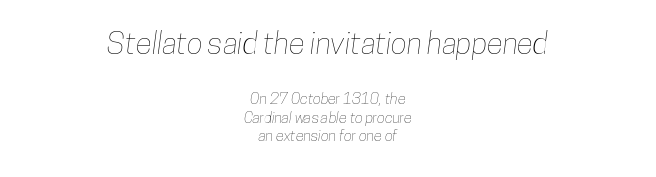
The image shows 30 px condensed type; set centered, line spacing 1.24x, normal letter spacing, not underlined; the first (top) block is 2.0x larger; low stroke contrast and a medium x-height.
